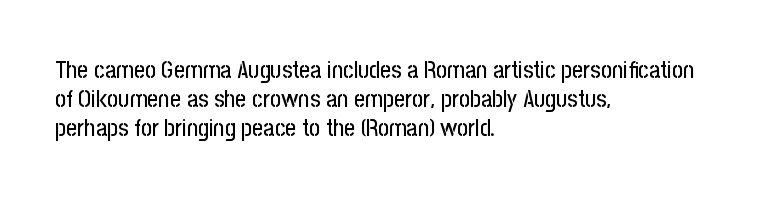
Q: Is the text italic (slanted)? A: No, it is upright.
Q: Is the text underlined? A: No.
Q: How is the paragraph aligned? A: Left-aligned.
Q: Is the spacing between letters normal or unusually wide? A: Normal.
